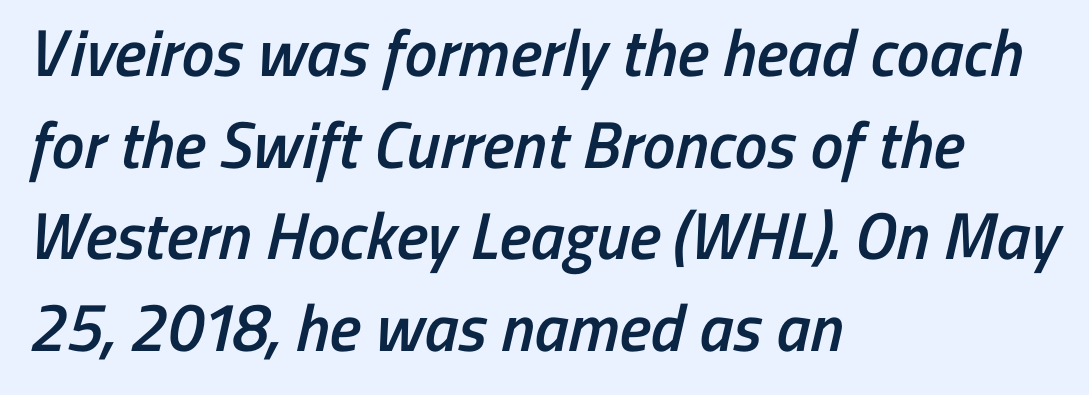
A student would call this left alignment; a typographer would say flush left, rag right. Firm but not heavy-handed strokes: this text is semibold. The baseline area is clear. Does the type have serifs? No, each stem ends abruptly. Between one letter and the next there's only the usual sliver of space.
